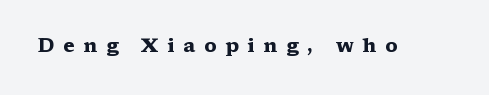
The image shows 20 px bold type, upright; set unusually wide letter spacing (+0.43 em), not underlined.
